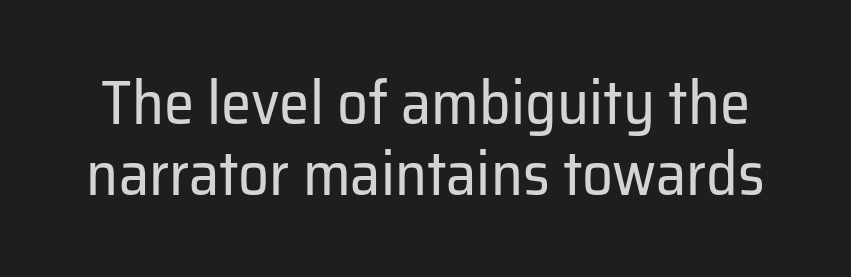
Q: Is the text bold? A: No.
Q: Is the text italic (slanted)? A: No, it is upright.
Q: Is the typeface a serif or a sans-serif typeface? A: Sans-serif.
Q: Is the text underlined? A: No.
Q: Is the spacing between letters normal or unusually wide? A: Normal.
Q: Width (condensed, normal, or wide)? A: Normal.
Q: Stroke contrast? A: Low.
Q: x-height? A: Medium.
Q: Monospaced? A: No.
